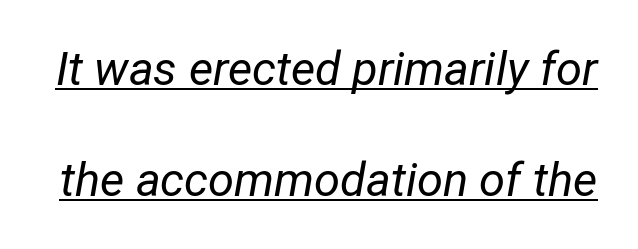
Q: Is the text bold? A: No.
Q: Is the text italic (slanted)? A: Yes, it leans right by about 12 degrees.
Q: Is the text underlined? A: Yes.
Q: Is the spacing between letters normal or unusually wide? A: Normal.
Q: Is the spacing between lines tight, normal or loose? A: Loose.
Q: Width (condensed, normal, or wide)? A: Condensed.
Q: Stroke contrast? A: Low.
Q: x-height? A: Medium.
Q: Monospaced? A: No.
